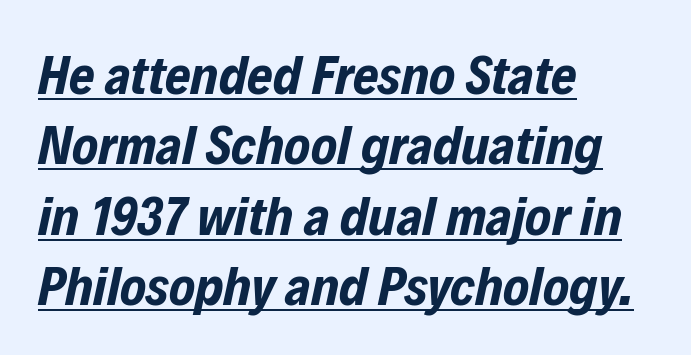
Q: Is the text bold? A: Yes.
Q: Is the text italic (slanted)? A: Yes, it leans right by about 12 degrees.
Q: Is the text underlined? A: Yes.
Q: How is the paragraph aligned? A: Left-aligned.
Q: Is the spacing between letters normal or unusually wide? A: Normal.
Q: Is the spacing between lines tight, normal or loose? A: Normal.
Q: Width (condensed, normal, or wide)? A: Condensed.
Q: Stroke contrast? A: Low.
Q: x-height? A: Medium.
Q: Monospaced? A: No.
